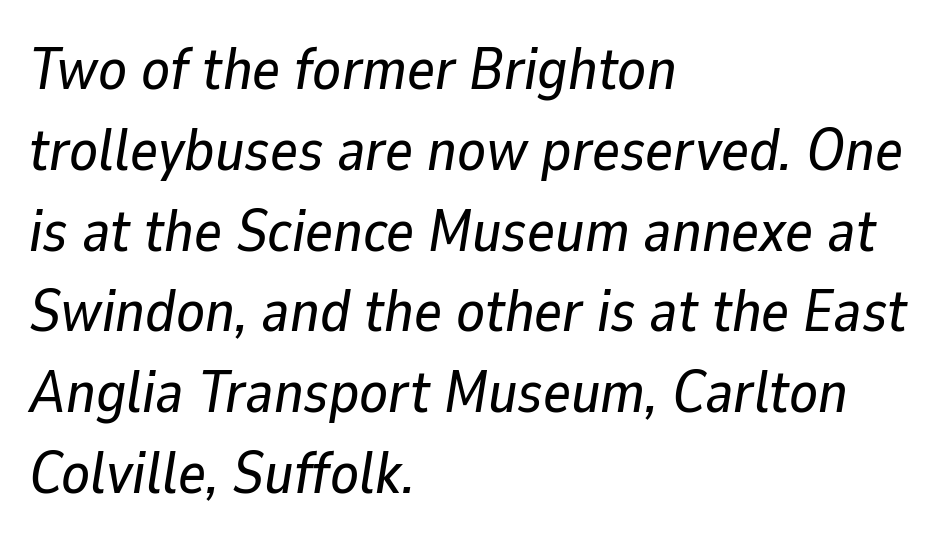
{"italic": "yes", "lean": "right", "slant_degrees": 9, "width": "normal", "stroke_contrast": "low", "x_height": "medium", "monospaced": "no", "underline": "no", "align": "left", "line_spacing": "normal", "line_spacing_ratio": 1.37, "letter_spacing": "normal", "letter_spacing_em": 0.0, "glyph_px": 59}
